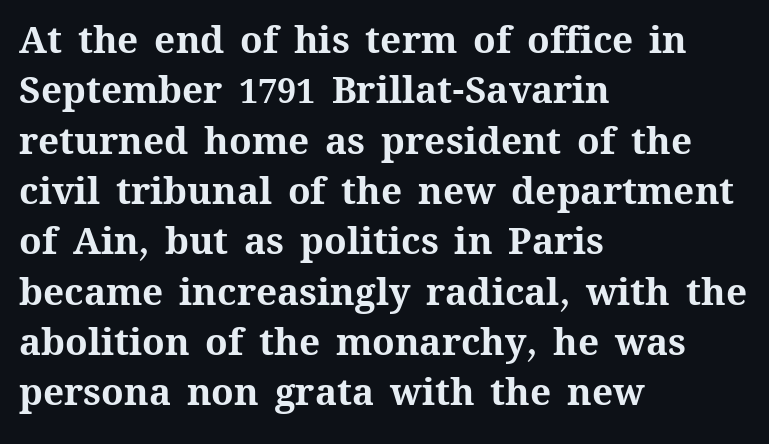
Q: Is the text bold? A: Yes.
Q: Is the text italic (slanted)? A: No, it is upright.
Q: Is the text underlined? A: No.
Q: How is the paragraph aligned? A: Left-aligned.
Q: Is the spacing between letters normal or unusually wide? A: Normal.
Q: Is the spacing between lines tight, normal or loose? A: Normal.
Q: Width (condensed, normal, or wide)? A: Normal.
Q: Stroke contrast? A: Medium.
Q: x-height? A: Medium.
Q: Monospaced? A: No.
